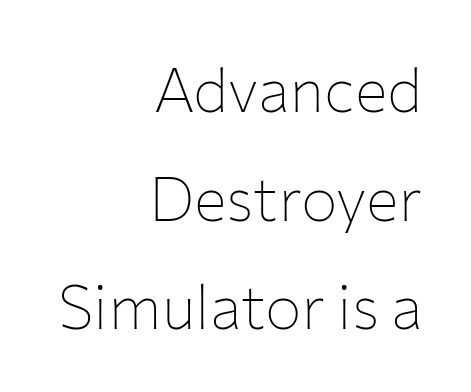
The image shows 61 px thin sans-serif type, upright; set right-aligned, line spacing 1.78x, normal letter spacing, not underlined; low stroke contrast and a medium x-height.
